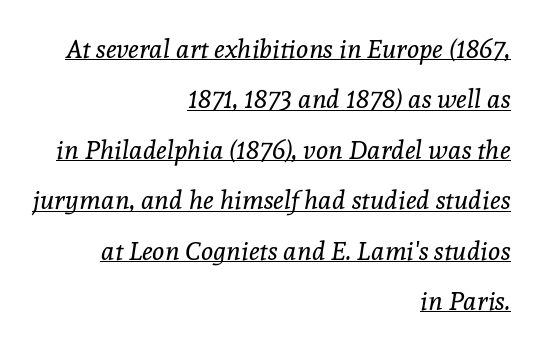
Q: Is the text bold? A: No.
Q: Is the text italic (slanted)? A: Yes, it leans right by about 8 degrees.
Q: Is the text underlined? A: Yes.
Q: How is the paragraph aligned? A: Right-aligned.
Q: Is the spacing between letters normal or unusually wide? A: Normal.
Q: Is the spacing between lines tight, normal or loose? A: Loose.
